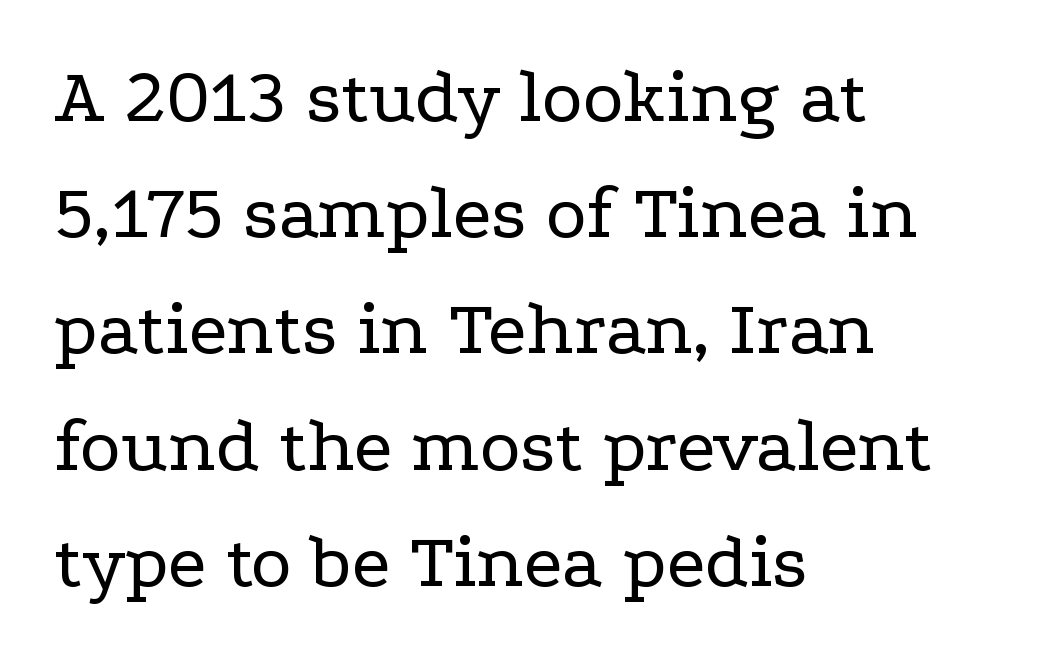
The image shows 78 px regular-weight, wide serif type, upright; set left-aligned, normal line spacing (1.49x), normal letter spacing, not underlined; low stroke contrast and a medium x-height.
